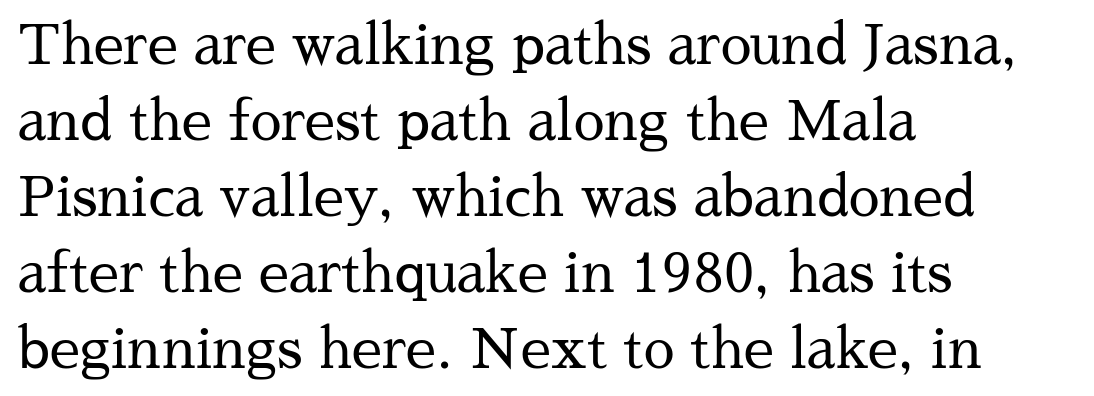
Does the type have serifs? Yes, each stem ends in a small foot. Is this a fixed-width face? No — the glyphs have proportional, varying widths. Decoration check: the copy has no underline. Weight: regular or lighter. Students, note that the glyphs here touch the page at normal intervals.
